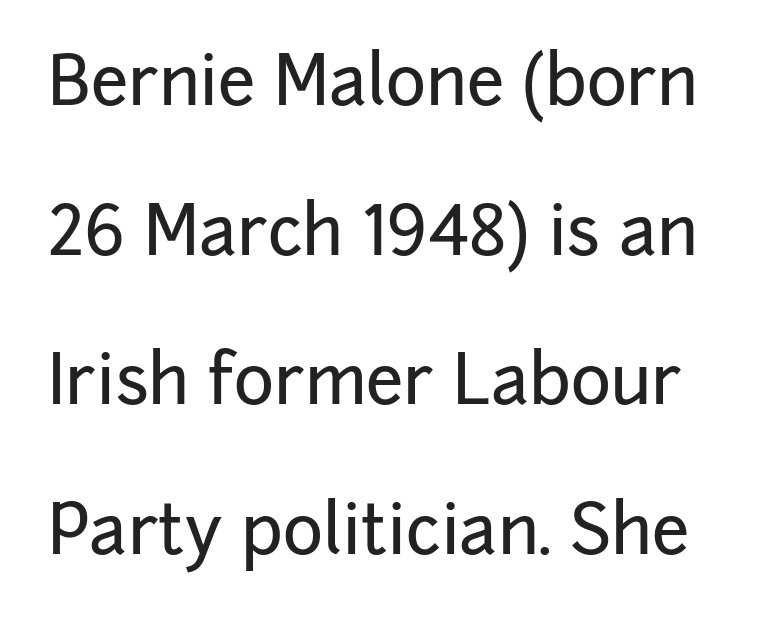
Q: Is the text italic (slanted)? A: No, it is upright.
Q: Is the typeface a serif or a sans-serif typeface? A: Sans-serif.
Q: Is the text underlined? A: No.
Q: Is the spacing between letters normal or unusually wide? A: Normal.
Q: Is the spacing between lines tight, normal or loose? A: Loose.
Q: Width (condensed, normal, or wide)? A: Normal.
Q: Stroke contrast? A: Low.
Q: x-height? A: Medium.
Q: Monospaced? A: No.
